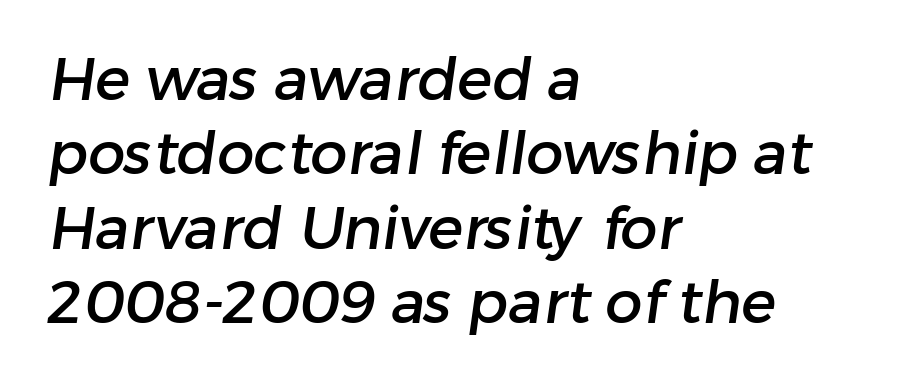
{"serif": "no", "width": "normal", "stroke_contrast": "low", "x_height": "medium", "monospaced": "no", "underline": "no", "align": "left", "line_spacing": "normal", "line_spacing_ratio": 1.26, "letter_spacing": "normal", "letter_spacing_em": 0.0, "glyph_px": 59}
